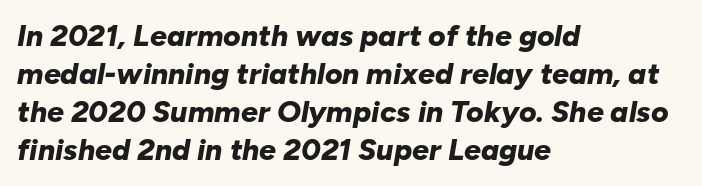
This rendering leaves character spacing at its baseline value. It's the slanting kind of type. Do the characters align in a grid? No, the font is proportional. Every row of glyphs begins at an identical x-position on the left.
